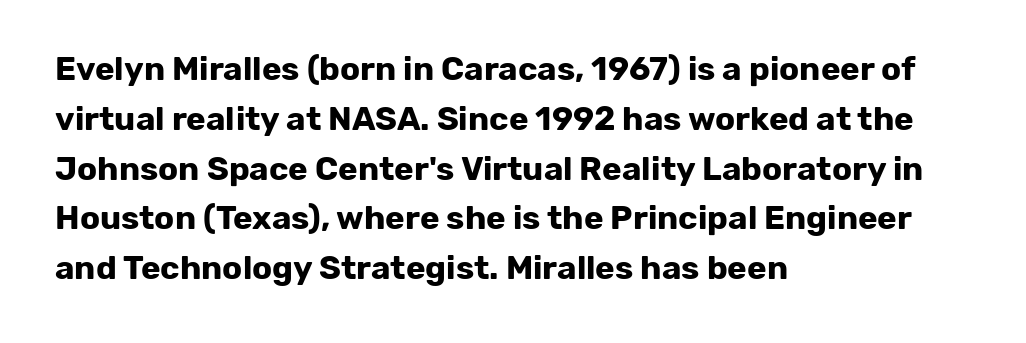
The image shows 33 px bold sans-serif type, upright; set left-aligned, normal line spacing (1.51x), normal letter spacing, not underlined; low stroke contrast and a medium x-height.
